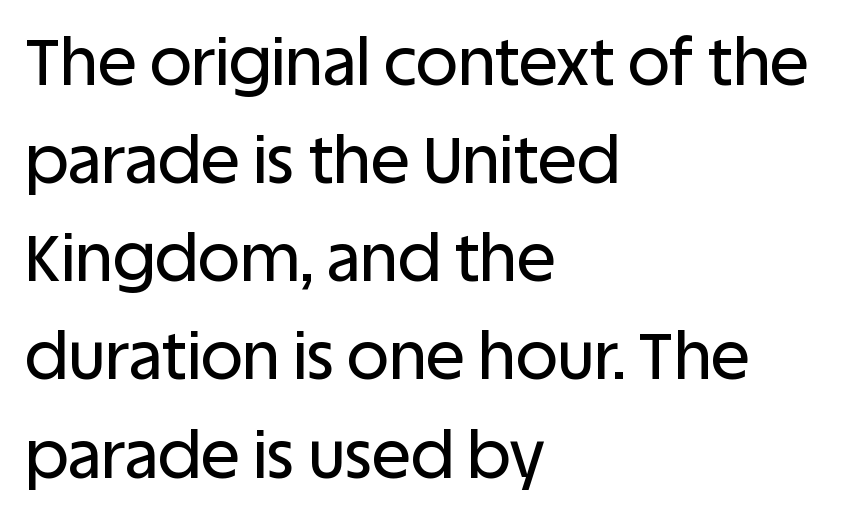
Q: Is the text italic (slanted)? A: No, it is upright.
Q: Is the typeface a serif or a sans-serif typeface? A: Sans-serif.
Q: Is the text underlined? A: No.
Q: How is the paragraph aligned? A: Left-aligned.
Q: Is the spacing between letters normal or unusually wide? A: Normal.
Q: Is the spacing between lines tight, normal or loose? A: Normal.
Q: Width (condensed, normal, or wide)? A: Normal.
Q: Stroke contrast? A: Low.
Q: x-height? A: Large.
Q: Monospaced? A: No.
